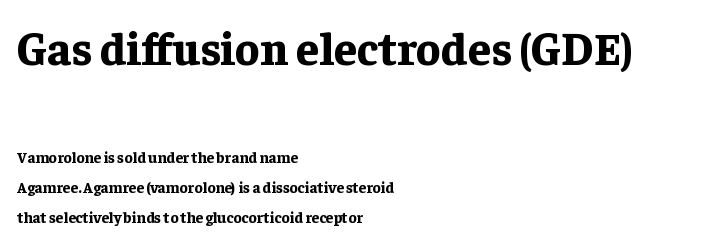
Q: Is the text bold? A: Yes.
Q: Is the text italic (slanted)? A: No, it is upright.
Q: Is the typeface a serif or a sans-serif typeface? A: Serif.
Q: Is the text underlined? A: No.
Q: How is the paragraph aligned? A: Left-aligned.
Q: Is the spacing between letters normal or unusually wide? A: Normal.
Q: Is the spacing between lines tight, normal or loose? A: Loose.
Q: Which block of text is set in a larger size, the first (top) or the second (bottom)? A: The first (top) one.
Q: Width (condensed, normal, or wide)? A: Normal.
Q: Stroke contrast? A: Low.
Q: x-height? A: Medium.
Q: Monospaced? A: No.
